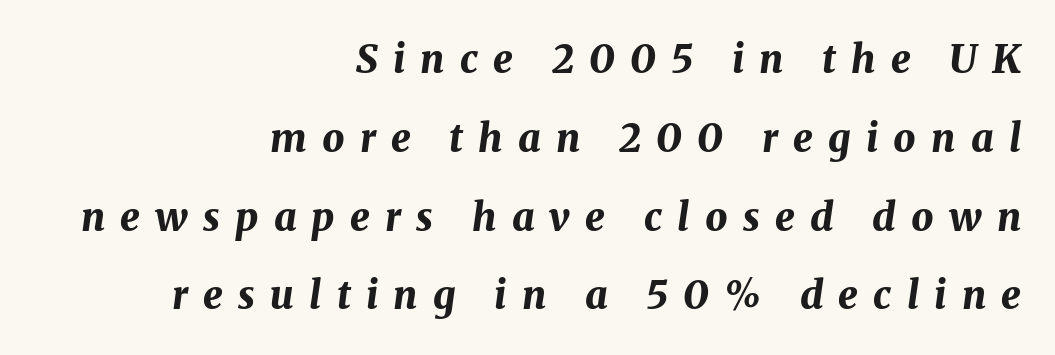
Q: Is the text bold? A: Yes.
Q: Is the text italic (slanted)? A: Yes, it leans right by about 8 degrees.
Q: Is the text underlined? A: No.
Q: How is the paragraph aligned? A: Right-aligned.
Q: Is the spacing between letters normal or unusually wide? A: Unusually wide.
Q: Is the spacing between lines tight, normal or loose? A: Loose.
Q: Width (condensed, normal, or wide)? A: Normal.
Q: Stroke contrast? A: Medium.
Q: x-height? A: Medium.
Q: Monospaced? A: No.
